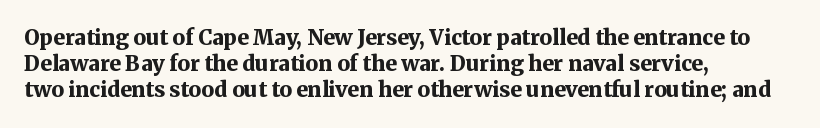
{"italic": "no", "bold": "yes", "underline": "no", "align": "left", "line_spacing_ratio": 1.24, "letter_spacing": "normal", "letter_spacing_em": 0.0, "glyph_px": 21}
